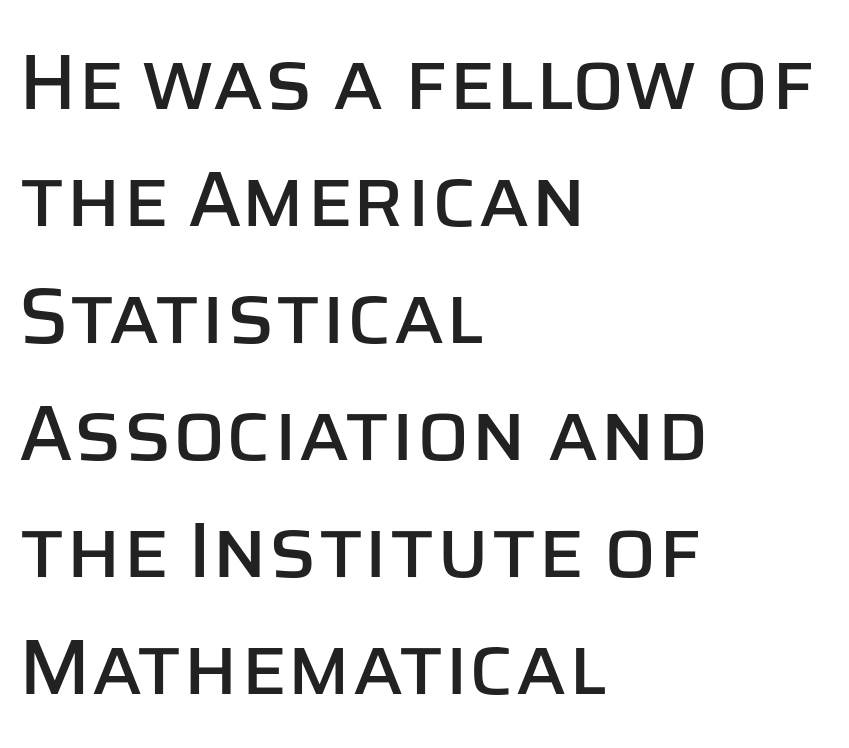
This is the regular roman posture of the typeface. Unmarked baselines from the first word to the last. This sample uses a sans-serif face. You could call the tracking neutral — neither tight nor loose. The compositor pushed each line to the left boundary.
